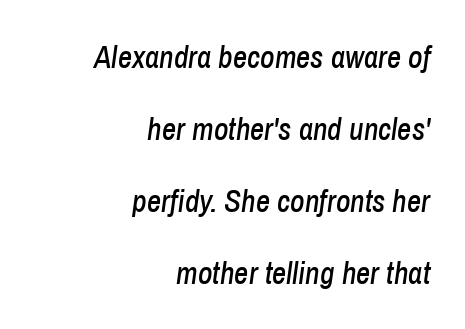
{"italic": "yes", "lean": "right", "slant_degrees": 8, "width": "condensed", "stroke_contrast": "low", "x_height": "medium", "monospaced": "no", "underline": "no", "align": "right", "line_spacing": "loose", "line_spacing_ratio": 2.32, "letter_spacing": "normal", "letter_spacing_em": 0.0, "glyph_px": 31}
